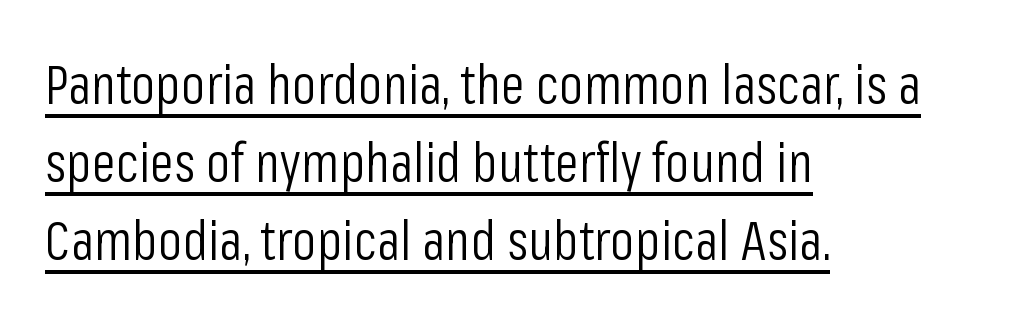
Look at the tracking — it's just the regular setting, nothing added. Baseline-to-baseline distance is the conventional proportion of letter height. The paragraph has a hard left edge and a soft right edge. Characters remain perfectly vertical along every line. In designer terms, the underline attribute is active on this setting. I'd call this a sans setting — the letters go barefoot.
